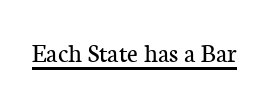
The image shows 27 px text type, upright; set normal letter spacing, underlined.
